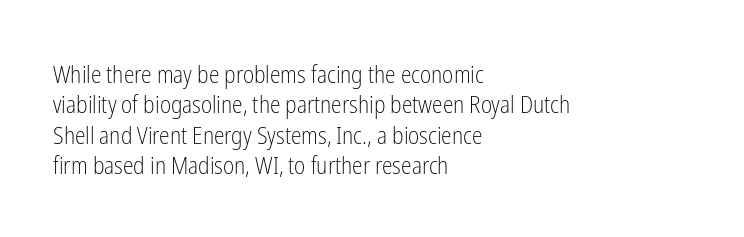
The type sits square on the baseline with zero lean. Only glyphs here, with clear space below each row. This sample is left-justified, so line endings fall wherever the words run out. Nothing unusual about the tracking: characters are spaced as the font intends. No extra ink here — the face is not bold.
